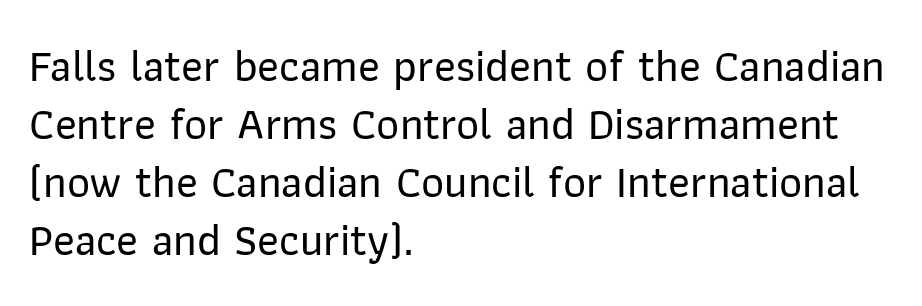
Q: Is the text italic (slanted)? A: No, it is upright.
Q: Is the typeface a serif or a sans-serif typeface? A: Sans-serif.
Q: Is the text underlined? A: No.
Q: How is the paragraph aligned? A: Left-aligned.
Q: Is the spacing between letters normal or unusually wide? A: Normal.
Q: Is the spacing between lines tight, normal or loose? A: Normal.
Q: Width (condensed, normal, or wide)? A: Normal.
Q: Stroke contrast? A: Low.
Q: x-height? A: Medium.
Q: Monospaced? A: No.
